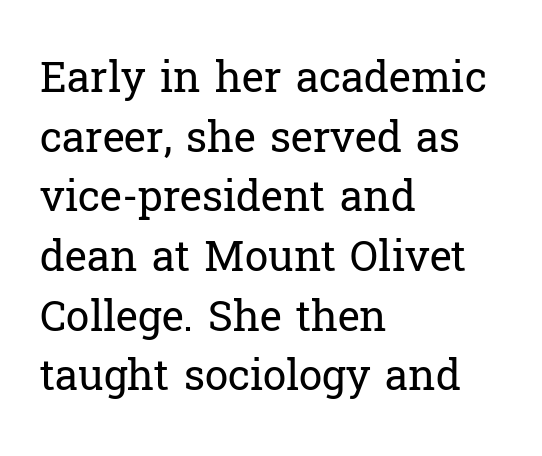
Q: Is the text bold? A: No.
Q: Is the text italic (slanted)? A: No, it is upright.
Q: Is the typeface a serif or a sans-serif typeface? A: Serif.
Q: Is the text underlined? A: No.
Q: How is the paragraph aligned? A: Left-aligned.
Q: Is the spacing between letters normal or unusually wide? A: Normal.
Q: Is the spacing between lines tight, normal or loose? A: Normal.
Q: Width (condensed, normal, or wide)? A: Normal.
Q: Stroke contrast? A: Low.
Q: x-height? A: Medium.
Q: Monospaced? A: No.
